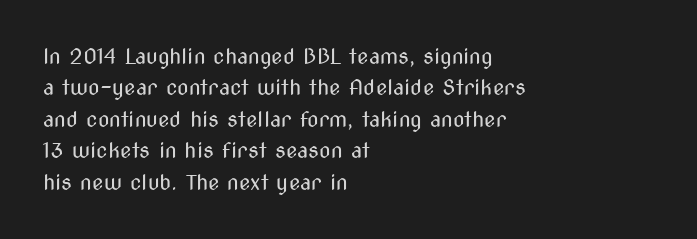
The image shows 21 px text type, upright; set left-aligned, normal line spacing (1.5x), normal letter spacing, not underlined.
